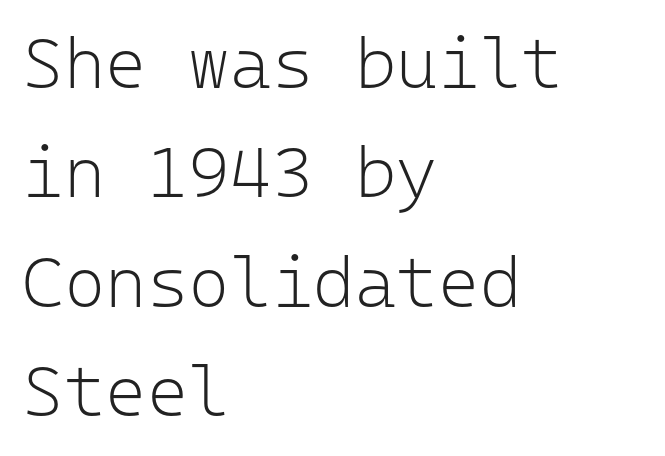
Q: Is the text bold? A: No.
Q: Is the text italic (slanted)? A: No, it is upright.
Q: Is the typeface a serif or a sans-serif typeface? A: Sans-serif.
Q: Is the text underlined? A: No.
Q: How is the paragraph aligned? A: Left-aligned.
Q: Is the spacing between letters normal or unusually wide? A: Normal.
Q: Is the spacing between lines tight, normal or loose? A: Normal.
Q: Width (condensed, normal, or wide)? A: Normal.
Q: Stroke contrast? A: Low.
Q: x-height? A: Medium.
Q: Monospaced? A: Yes.
